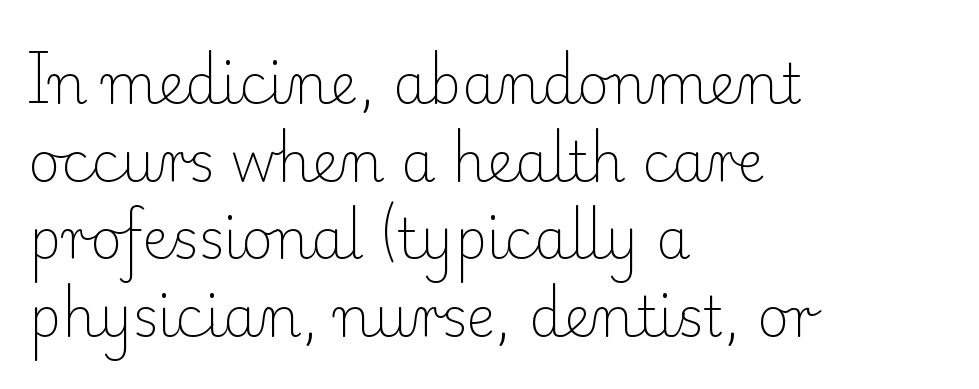
{"serif": "yes", "italic": "no", "bold": "no", "weight": "light", "width": "normal", "stroke_contrast": "low", "x_height": "small", "monospaced": "no", "underline": "no", "align": "left", "line_spacing": "normal", "line_spacing_ratio": 1.41, "letter_spacing": "normal", "letter_spacing_em": 0.0, "glyph_px": 55}
